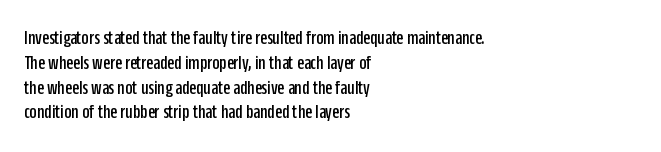
A roman cut, with each character standing at attention. The letters sit at their default tracking, neither squeezed nor spread. Compared with a centered layout, this one pins lines to the left instead. Clear beneath every line of the passage.
